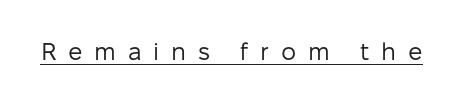
{"italic": "no", "bold": "no", "underline": "yes", "letter_spacing": "wide", "letter_spacing_em": 0.49, "glyph_px": 24}
